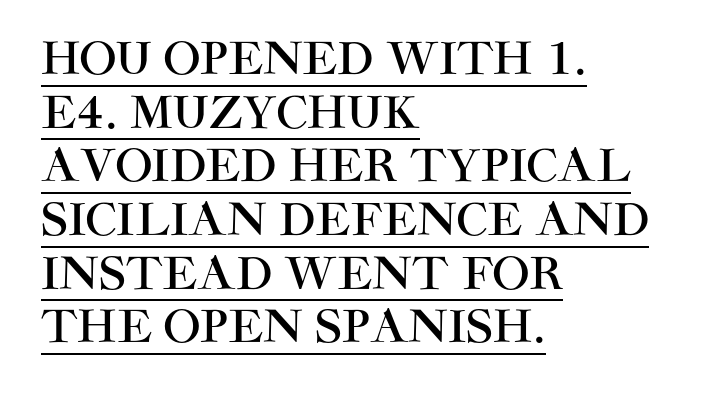
Think of a printed novel: that variable character pitch is what you see here. Quick note: not italic, upright. Between one letter and the next there's only the usual sliver of space. Classification — sans serif. These lines are set flush left with a ragged right edge.
